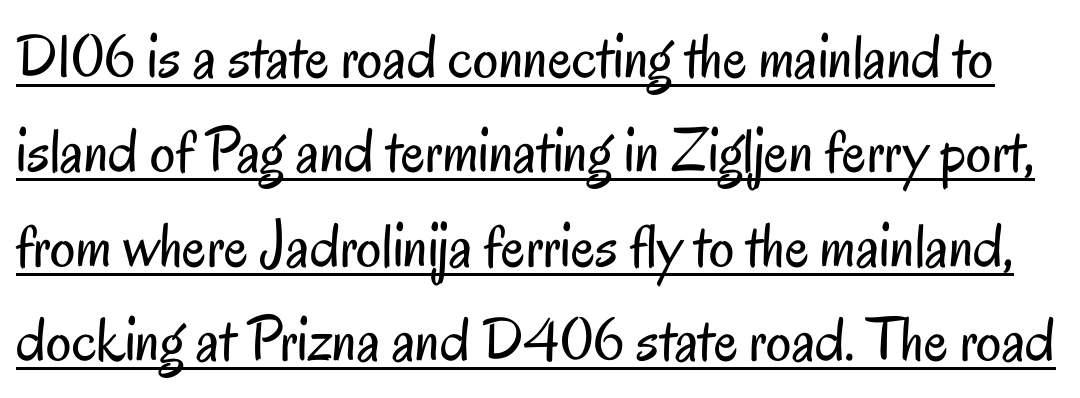
Check the space under the baseline: a stroke is drawn there. Vertical stems look standard width or narrower in stroke. Spacing verdict: proportional, widths tailored to each character. Posture: straight, roman, zero tilt. What stands out about the letter spacing? Nothing — it is the standard amount. Baseline-to-baseline distance is the conventional proportion of letter height.
